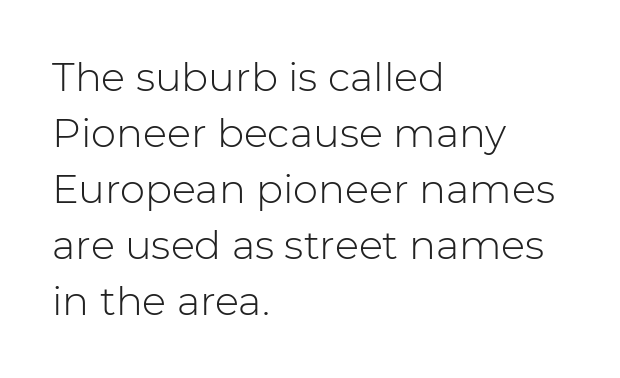
The image shows 40 px light sans-serif type, upright; set left-aligned, normal line spacing (1.4x), normal letter spacing, not underlined; low stroke contrast and a medium x-height.
